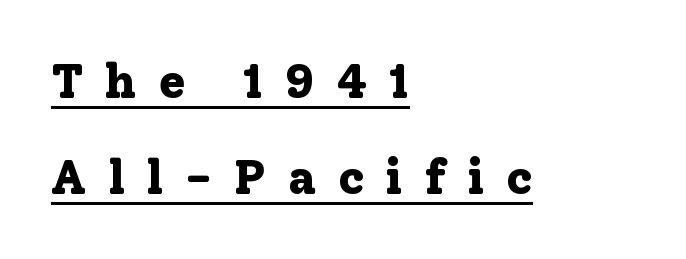
{"serif": "yes", "italic": "no", "bold": "yes", "weight": "bold", "width": "normal", "stroke_contrast": "low", "x_height": "medium", "monospaced": "no", "underline": "yes", "align": "left", "line_spacing": "loose", "line_spacing_ratio": 1.96, "letter_spacing": "wide", "letter_spacing_em": 0.44, "glyph_px": 49}
